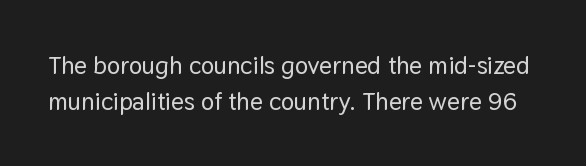
The type sits square on the baseline with zero lean. Anything drawn beneath the words? Only blank space. Leading: standard. Tracking here is standard; glyphs follow each other at the usual distance.
